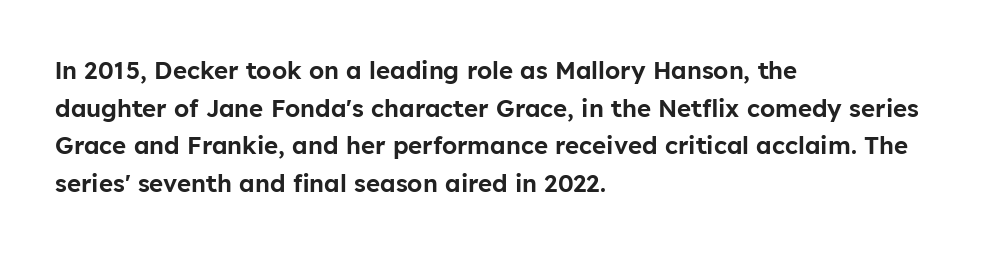
Q: Is the text italic (slanted)? A: No, it is upright.
Q: Is the text underlined? A: No.
Q: How is the paragraph aligned? A: Left-aligned.
Q: Is the spacing between letters normal or unusually wide? A: Normal.
Q: Is the spacing between lines tight, normal or loose? A: Normal.
